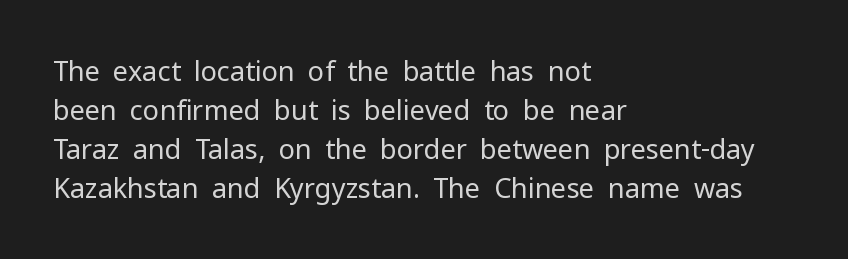
Q: Is the text bold? A: No.
Q: Is the text italic (slanted)? A: No, it is upright.
Q: Is the text underlined? A: No.
Q: How is the paragraph aligned? A: Left-aligned.
Q: Is the spacing between letters normal or unusually wide? A: Normal.
Q: Is the spacing between lines tight, normal or loose? A: Normal.
